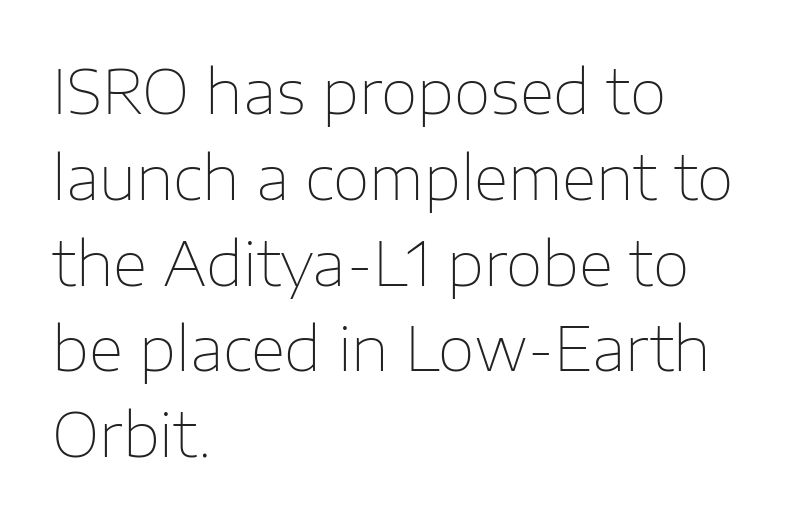
{"serif": "no", "italic": "no", "bold": "no", "weight": "thin", "width": "normal", "stroke_contrast": "low", "x_height": "medium", "monospaced": "no", "underline": "no", "align": "left", "line_spacing": "normal", "line_spacing_ratio": 1.43, "letter_spacing": "normal", "letter_spacing_em": 0.0, "glyph_px": 60}
